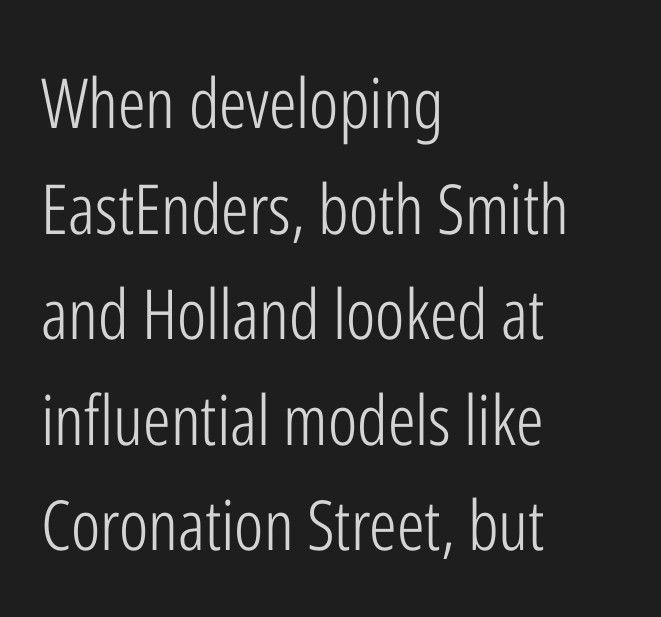
{"serif": "no", "italic": "no", "bold": "no", "weight": "light", "width": "condensed", "stroke_contrast": "low", "x_height": "medium", "monospaced": "no", "underline": "no", "align": "left", "line_spacing": "normal", "line_spacing_ratio": 1.53, "letter_spacing": "normal", "letter_spacing_em": 0.0, "glyph_px": 69}
